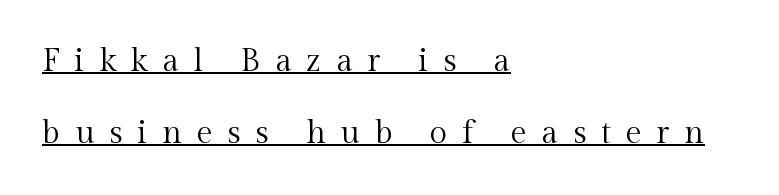
{"serif": "yes", "italic": "no", "bold": "no", "weight": "regular", "width": "normal", "x_height": "medium", "monospaced": "no", "underline": "yes", "align": "left", "line_spacing": "loose", "line_spacing_ratio": 2.25, "letter_spacing": "wide", "letter_spacing_em": 0.46, "glyph_px": 32}
